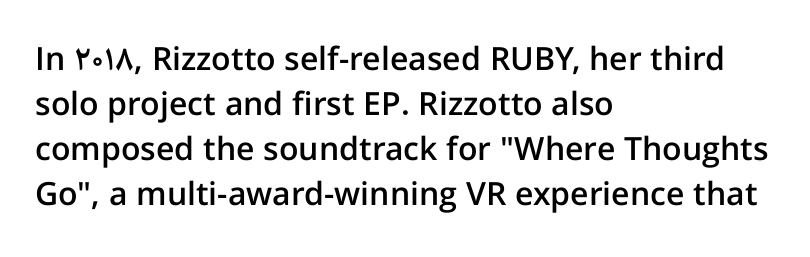
{"serif": "no", "italic": "no", "bold": "semi", "weight": "semibold", "width": "normal", "stroke_contrast": "low", "x_height": "medium", "monospaced": "no", "underline": "no", "align": "left", "line_spacing": "normal", "line_spacing_ratio": 1.41, "letter_spacing": "normal", "letter_spacing_em": 0.0, "glyph_px": 32}
